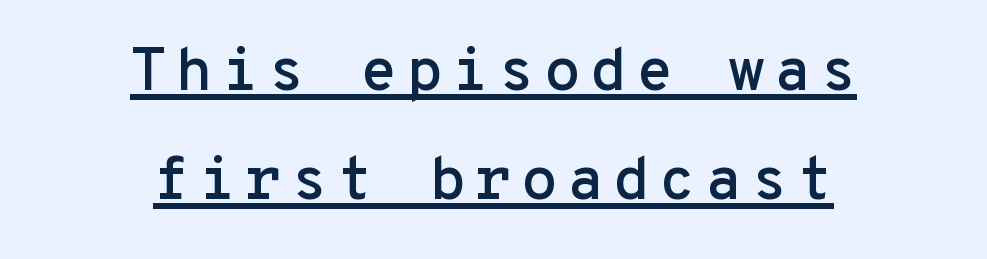
{"serif": "no", "italic": "no", "width": "normal", "stroke_contrast": "low", "x_height": "medium", "monospaced": "yes", "underline": "yes", "align": "center", "line_spacing_ratio": 1.81, "glyph_px": 60}
